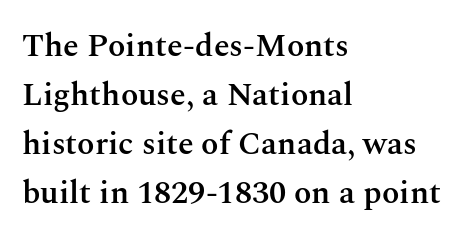
{"serif": "yes", "italic": "no", "bold": "semi", "weight": "semibold", "width": "normal", "stroke_contrast": "medium", "x_height": "medium", "monospaced": "no", "underline": "no", "align": "left", "line_spacing": "normal", "line_spacing_ratio": 1.53, "letter_spacing": "normal", "letter_spacing_em": 0.0, "glyph_px": 32}
